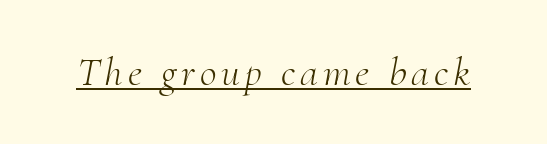
A continuous stroke trails under the words, as in a hyperlink. Here the designer chose a conventional face with non-uniform glyph widths. Observe the lean: these are italic letterforms. These glyphs show unthickened strokes, regular width or finer.
